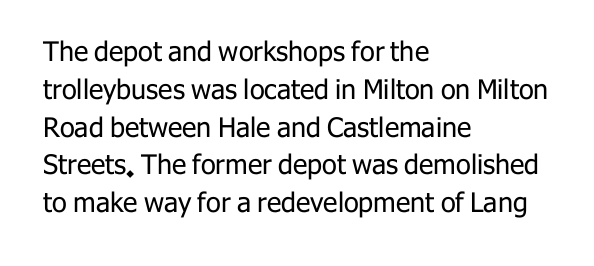
Q: Is the text bold? A: No.
Q: Is the text italic (slanted)? A: No, it is upright.
Q: Is the text underlined? A: No.
Q: How is the paragraph aligned? A: Left-aligned.
Q: Is the spacing between letters normal or unusually wide? A: Normal.
Q: Is the spacing between lines tight, normal or loose? A: Normal.
